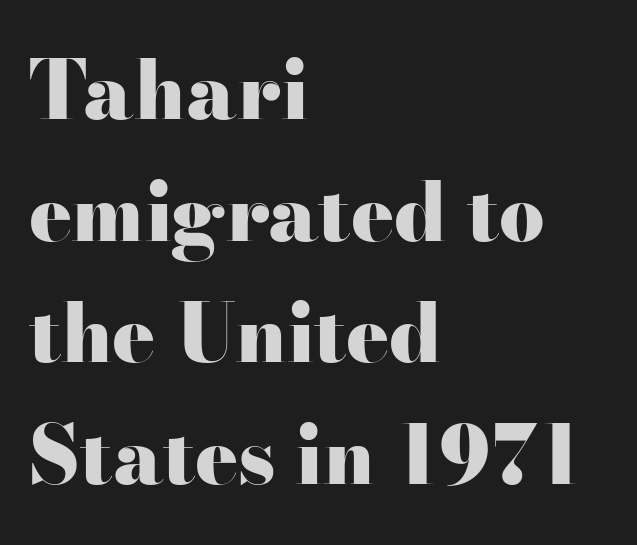
Q: Is the text bold? A: Yes.
Q: Is the text italic (slanted)? A: No, it is upright.
Q: Is the typeface a serif or a sans-serif typeface? A: Serif.
Q: Is the text underlined? A: No.
Q: How is the paragraph aligned? A: Left-aligned.
Q: Is the spacing between letters normal or unusually wide? A: Normal.
Q: Is the spacing between lines tight, normal or loose? A: Normal.
Q: Width (condensed, normal, or wide)? A: Wide.
Q: Stroke contrast? A: High.
Q: x-height? A: Small.
Q: Monospaced? A: No.
